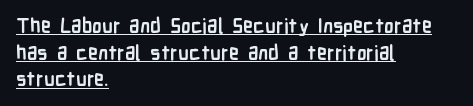
{"italic": "no", "bold": "yes", "underline": "yes", "align": "left", "line_spacing": "normal", "line_spacing_ratio": 1.33, "letter_spacing": "normal", "letter_spacing_em": 0.0, "glyph_px": 20}
